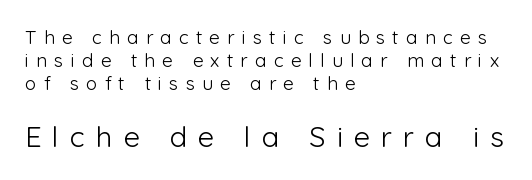
Q: Is the text bold? A: No.
Q: Is the text italic (slanted)? A: No, it is upright.
Q: Is the typeface a serif or a sans-serif typeface? A: Sans-serif.
Q: Is the text underlined? A: No.
Q: How is the paragraph aligned? A: Left-aligned.
Q: Is the spacing between letters normal or unusually wide? A: Unusually wide.
Q: Which block of text is set in a larger size, the first (top) or the second (bottom)? A: The second (bottom) one.
Q: Width (condensed, normal, or wide)? A: Normal.
Q: Stroke contrast? A: Low.
Q: x-height? A: Medium.
Q: Monospaced? A: No.
